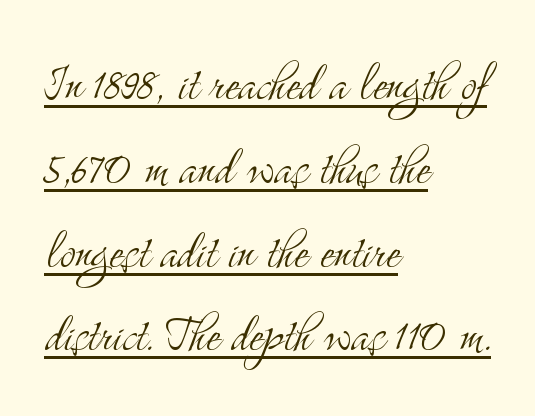
{"serif": "yes", "bold": "no", "weight": "light", "width": "condensed", "stroke_contrast": "medium", "x_height": "small", "monospaced": "no", "underline": "yes", "align": "left", "line_spacing": "normal", "line_spacing_ratio": 1.42, "letter_spacing": "normal", "letter_spacing_em": 0.0, "glyph_px": 59}
